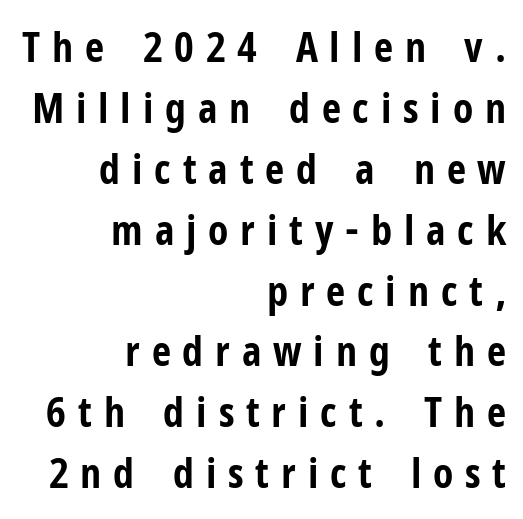
Q: Is the text bold? A: Yes.
Q: Is the text italic (slanted)? A: No, it is upright.
Q: Is the typeface a serif or a sans-serif typeface? A: Sans-serif.
Q: Is the text underlined? A: No.
Q: How is the paragraph aligned? A: Right-aligned.
Q: Is the spacing between letters normal or unusually wide? A: Unusually wide.
Q: Is the spacing between lines tight, normal or loose? A: Normal.
Q: Width (condensed, normal, or wide)? A: Condensed.
Q: Stroke contrast? A: Low.
Q: x-height? A: Medium.
Q: Monospaced? A: No.
